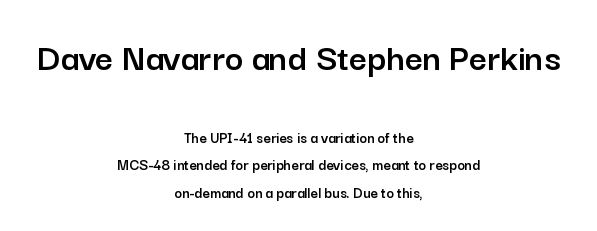
Q: Is the text italic (slanted)? A: No, it is upright.
Q: Is the typeface a serif or a sans-serif typeface? A: Sans-serif.
Q: Is the text underlined? A: No.
Q: How is the paragraph aligned? A: Centered.
Q: Is the spacing between letters normal or unusually wide? A: Normal.
Q: Which block of text is set in a larger size, the first (top) or the second (bottom)? A: The first (top) one.
Q: Width (condensed, normal, or wide)? A: Normal.
Q: Stroke contrast? A: Low.
Q: x-height? A: Medium.
Q: Monospaced? A: No.
